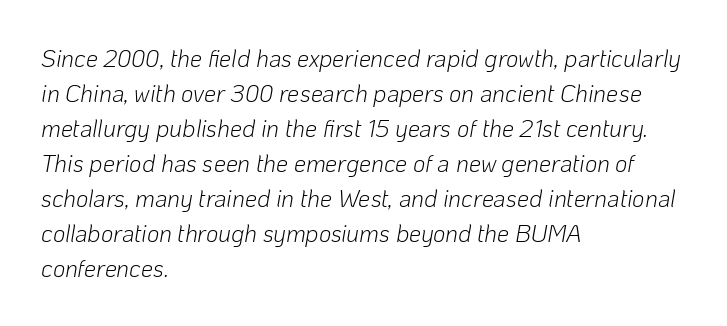
Posture: slanted. Descenders hang freely into open space. Which margin do the lines hug? The left one — the right edge is uneven. A typesetter would call this leading conventional body-copy spacing. Letter spacing: default.
